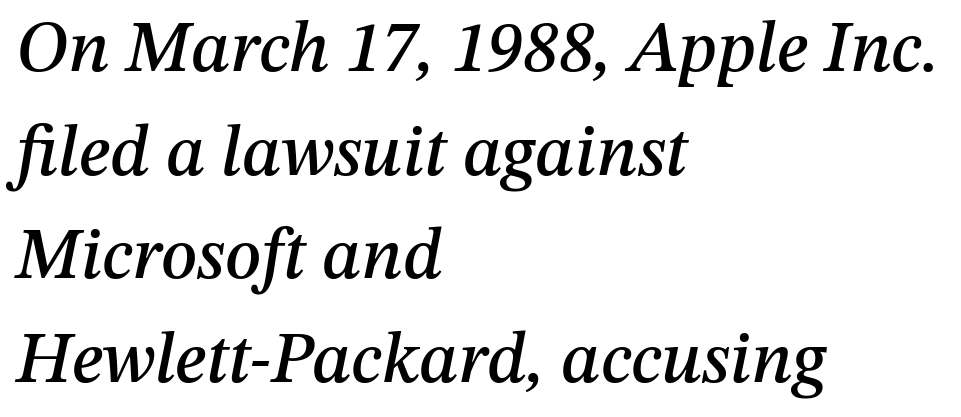
Is the type slanted? Yes — the strokes lean at a clear angle. This sample has the flowing, uneven cadence of proportional lettering. These lines are set flush left with a ragged right edge. You could call the tracking neutral — neither tight nor loose. If you measured baseline to baseline, you'd find a middling distance. Any mark beneath the type? The region is blank.
